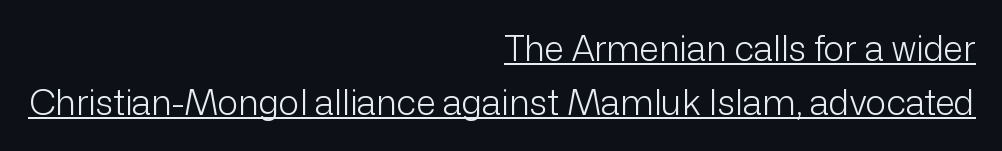
Q: Is the text bold? A: No.
Q: Is the text italic (slanted)? A: No, it is upright.
Q: Is the typeface a serif or a sans-serif typeface? A: Sans-serif.
Q: Is the text underlined? A: Yes.
Q: How is the paragraph aligned? A: Right-aligned.
Q: Is the spacing between letters normal or unusually wide? A: Normal.
Q: Is the spacing between lines tight, normal or loose? A: Normal.
Q: Width (condensed, normal, or wide)? A: Normal.
Q: Stroke contrast? A: Low.
Q: x-height? A: Medium.
Q: Monospaced? A: No.
